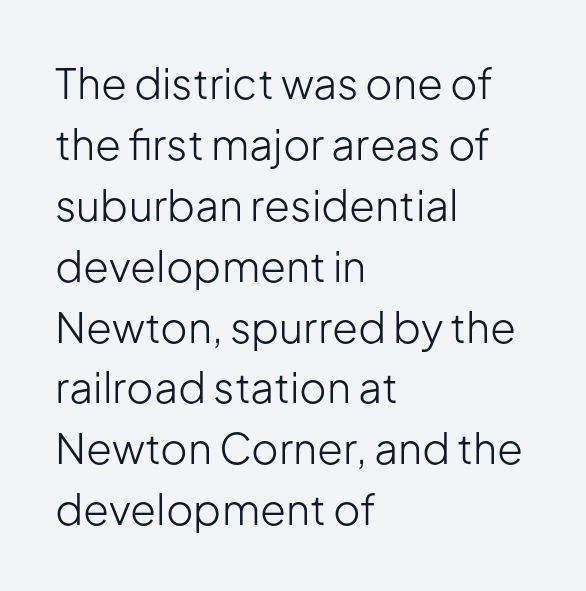
The image shows 42 px light sans-serif type, upright; set left-aligned, normal line spacing (1.45x), normal letter spacing, not underlined; low stroke contrast and a medium x-height.
